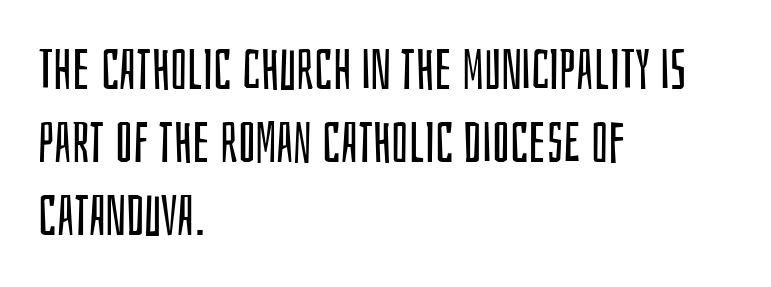
Weight: regular or lighter. Proportional: the letters do not fall into vertical columns. Leftover space on each line is placed entirely after the last word. You can tell it's not italic because the verticals are truly vertical. Each new line begins a customary step beneath the previous one. The type is set solid horizontally, with unmodified tracking.
